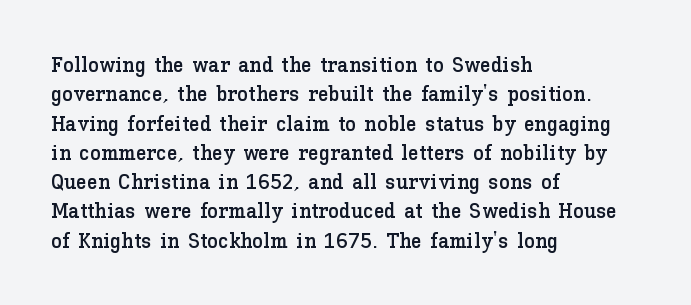
The image shows 22 px text type, upright; set left-aligned, normal line spacing (1.33x), normal letter spacing, not underlined.
